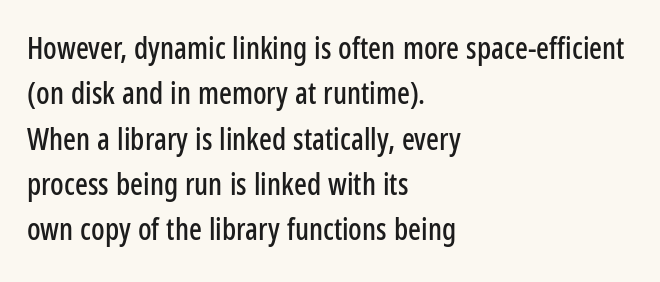
{"serif": "no", "italic": "no", "width": "condensed", "stroke_contrast": "low", "x_height": "medium", "monospaced": "no", "underline": "no", "align": "left", "line_spacing": "normal", "line_spacing_ratio": 1.51, "letter_spacing": "normal", "letter_spacing_em": 0.0, "glyph_px": 30}
